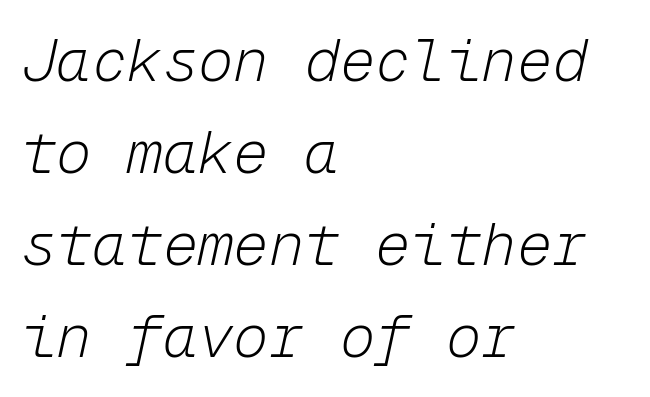
Q: Is the text bold? A: No.
Q: Is the text italic (slanted)? A: Yes, it leans right by about 12 degrees.
Q: Is the text underlined? A: No.
Q: How is the paragraph aligned? A: Left-aligned.
Q: Is the spacing between letters normal or unusually wide? A: Normal.
Q: Is the spacing between lines tight, normal or loose? A: Normal.
Q: Width (condensed, normal, or wide)? A: Normal.
Q: Stroke contrast? A: Low.
Q: x-height? A: Medium.
Q: Monospaced? A: Yes.
